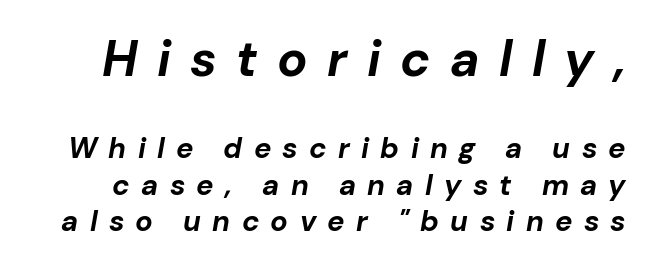
Q: Is the text bold? A: Yes.
Q: Is the text italic (slanted)? A: Yes, it leans right by about 10 degrees.
Q: Is the text underlined? A: No.
Q: Is the spacing between letters normal or unusually wide? A: Unusually wide.
Q: Is the spacing between lines tight, normal or loose? A: Normal.
Q: Which block of text is set in a larger size, the first (top) or the second (bottom)? A: The first (top) one.
Q: Width (condensed, normal, or wide)? A: Normal.
Q: Stroke contrast? A: Low.
Q: x-height? A: Medium.
Q: Monospaced? A: No.
